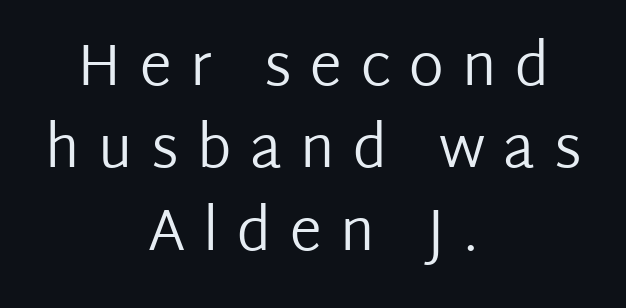
The typesetting does not lean heavy: it is not bold. Line spacing here is normal. Loose tracking; the words dissolve into strings of separated letters. Here the designer chose a conventional face with non-uniform glyph widths.
